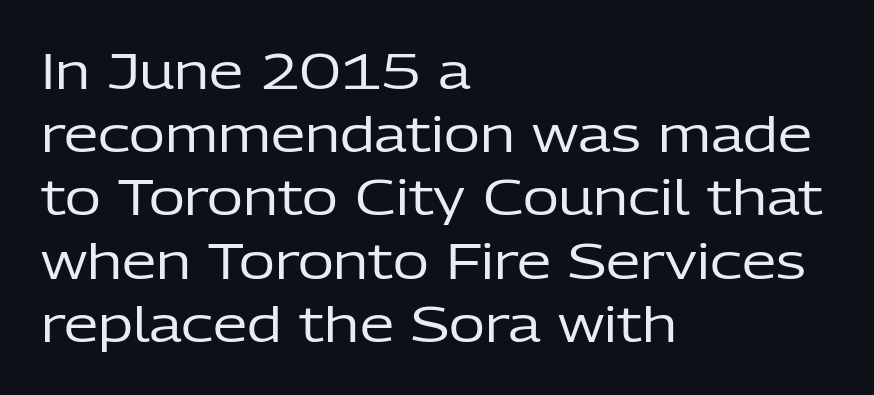
The image shows 49 px regular-weight sans-serif type, upright; set left-aligned, normal line spacing (1.29x), normal letter spacing, not underlined; low stroke contrast and a medium x-height.
